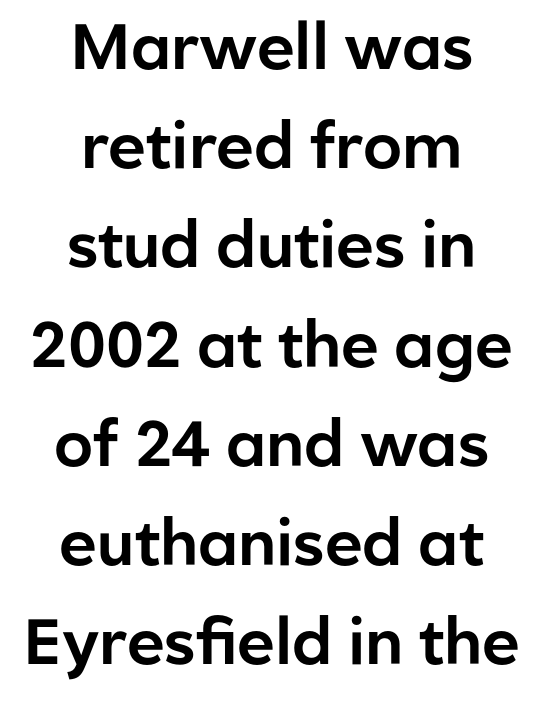
{"serif": "no", "italic": "no", "width": "normal", "stroke_contrast": "low", "x_height": "medium", "monospaced": "no", "underline": "no", "align": "center", "line_spacing": "normal", "line_spacing_ratio": 1.55, "letter_spacing": "normal", "letter_spacing_em": 0.0, "glyph_px": 64}
